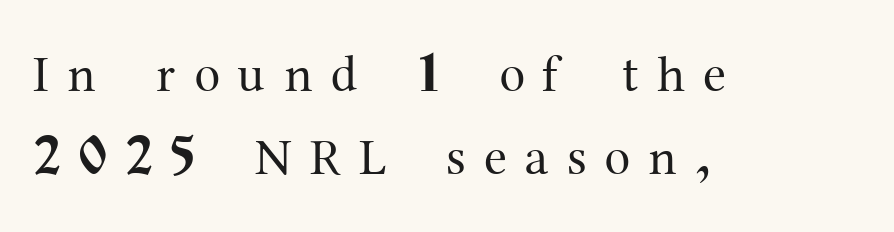
The image shows 52 px regular-weight serif type, upright; set left-aligned, normal line spacing (1.6x), unusually wide letter spacing (+0.35 em), not underlined; medium stroke contrast and a medium x-height.
